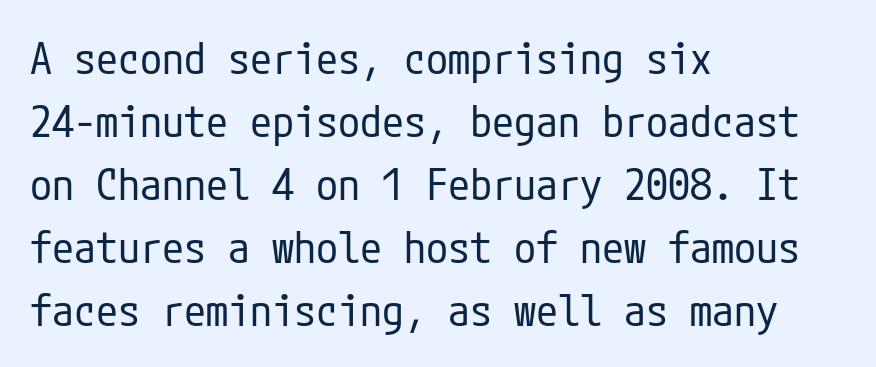
The image shows 44 px regular-weight, condensed sans-serif type, upright; set left-aligned, normal line spacing (1.43x), normal letter spacing, not underlined; low stroke contrast and a medium x-height.
